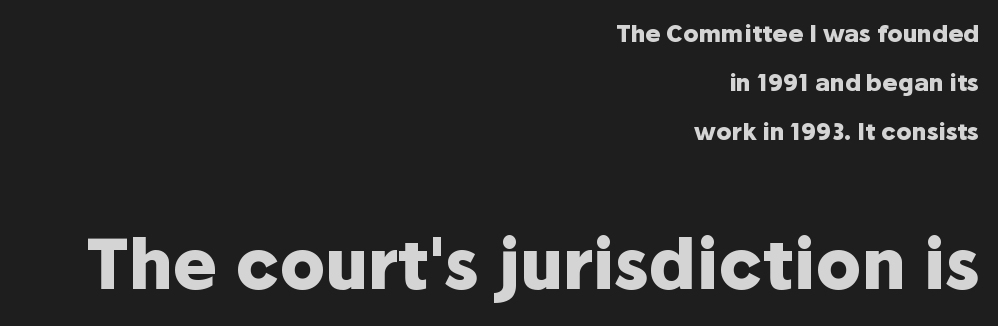
Q: Is the text bold? A: Yes.
Q: Is the text italic (slanted)? A: No, it is upright.
Q: Is the typeface a serif or a sans-serif typeface? A: Sans-serif.
Q: Is the text underlined? A: No.
Q: How is the paragraph aligned? A: Right-aligned.
Q: Is the spacing between letters normal or unusually wide? A: Normal.
Q: Is the spacing between lines tight, normal or loose? A: Loose.
Q: Which block of text is set in a larger size, the first (top) or the second (bottom)? A: The second (bottom) one.
Q: Width (condensed, normal, or wide)? A: Normal.
Q: Stroke contrast? A: Low.
Q: x-height? A: Medium.
Q: Monospaced? A: No.
